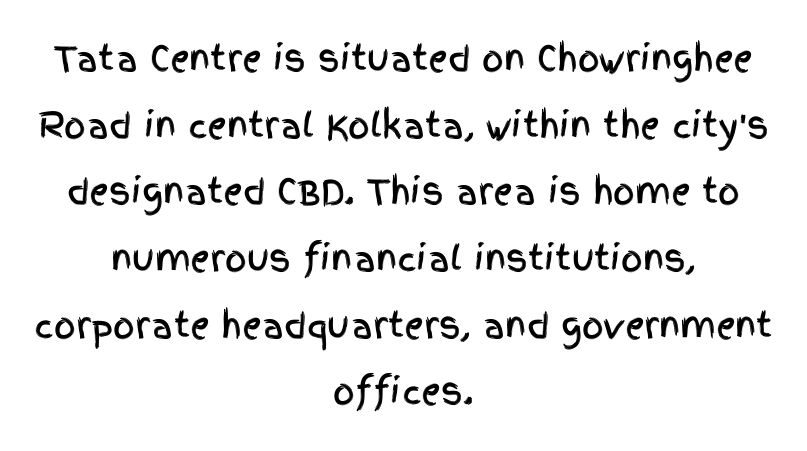
A roman cut, with each character standing at attention. This rendering uses center alignment, leaving both contours irregular but symmetric. The line texture is even and compact thanks to regular tracking. Think of a printed novel: that variable character pitch is what you see here. Examine the stroke ends and you'll find no serifs. Each row of text sits above clean, open space.
